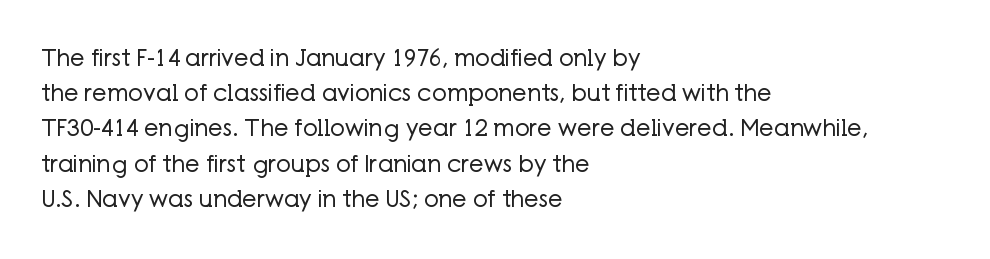
A typesetter would call this leading conventional body-copy spacing. Casual observation: everything's shoved over to the left. Counters stay open thanks to moderate or lighter strokes. The lettering stays uniformly vertical, giving the passage a roman look. No extra tracking has been applied to these lines. The gap between lines stays unmarked.
